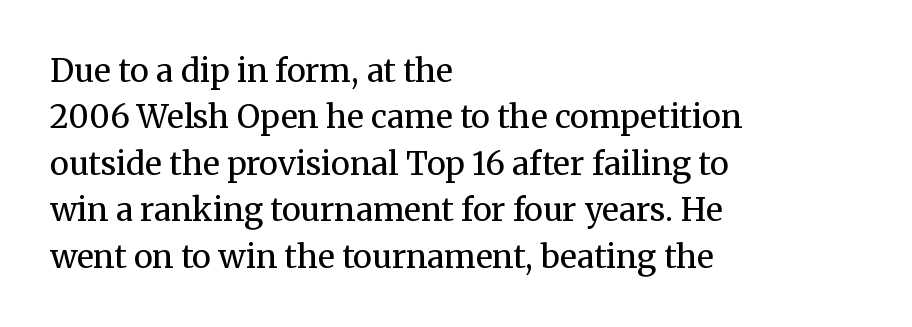
{"serif": "yes", "italic": "no", "bold": "no", "weight": "regular", "width": "normal", "stroke_contrast": "medium", "x_height": "medium", "monospaced": "no", "underline": "no", "align": "left", "line_spacing": "normal", "line_spacing_ratio": 1.45, "letter_spacing": "normal", "letter_spacing_em": 0.0, "glyph_px": 32}
